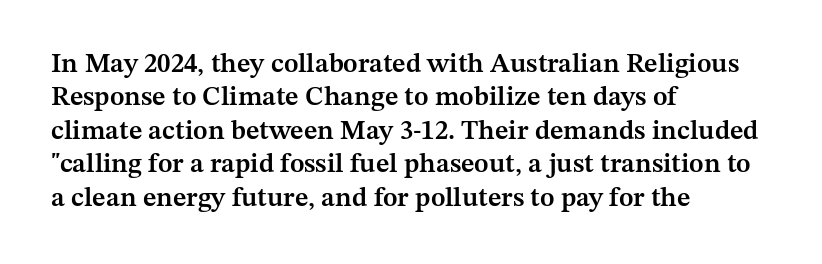
Moderately thickened strokes mark this as semibold type. A clean baseline with only descenders dipping below it. Line starts are locked; line ends wander. Honestly, the letter spacing is just normal — you wouldn't notice it. Italic? Not at all — the glyphs are vertical.
